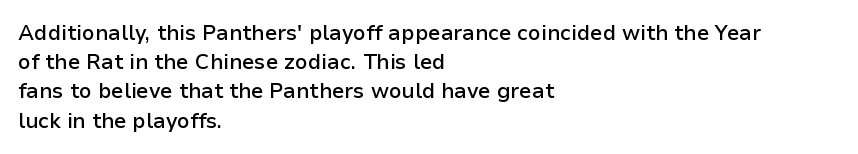
{"italic": "no", "bold": "semi", "underline": "no", "align": "left", "line_spacing": "normal", "line_spacing_ratio": 1.39, "letter_spacing": "normal", "letter_spacing_em": 0.0, "glyph_px": 21}
